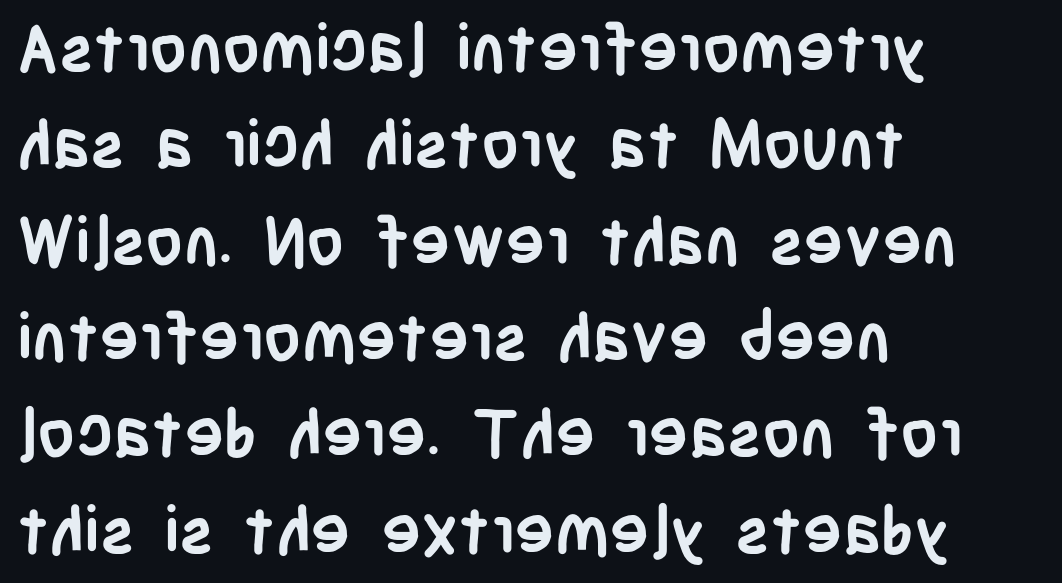
Q: Is the text bold? A: Yes.
Q: Is the text italic (slanted)? A: No, it is upright.
Q: Is the typeface a serif or a sans-serif typeface? A: Sans-serif.
Q: Is the text underlined? A: No.
Q: How is the paragraph aligned? A: Left-aligned.
Q: Is the spacing between letters normal or unusually wide? A: Normal.
Q: Is the spacing between lines tight, normal or loose? A: Normal.
Q: Width (condensed, normal, or wide)? A: Condensed.
Q: Stroke contrast? A: Low.
Q: x-height? A: Large.
Q: Monospaced? A: No.
